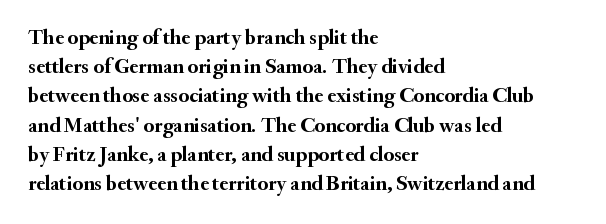
When letters stand straight like this, we call the style roman or upright. Line starts are locked; line ends wander. Quick note: underline off. Words appear dense and cohesive because spacing is normal. A normal amount of white space separates one row of letters from the next.
